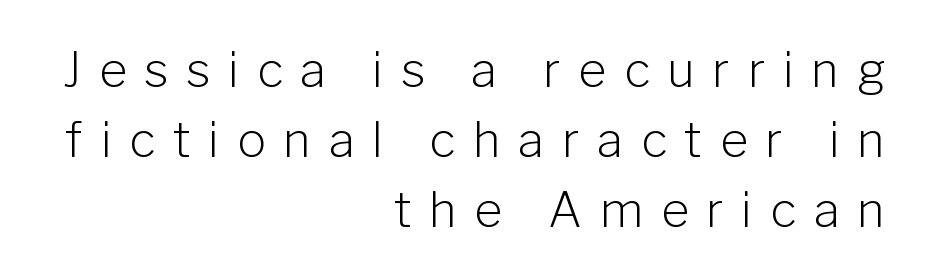
The image shows 48 px light sans-serif type, upright; set right-aligned, normal line spacing (1.46x), unusually wide letter spacing (+0.37 em), not underlined; low stroke contrast and a medium x-height.
